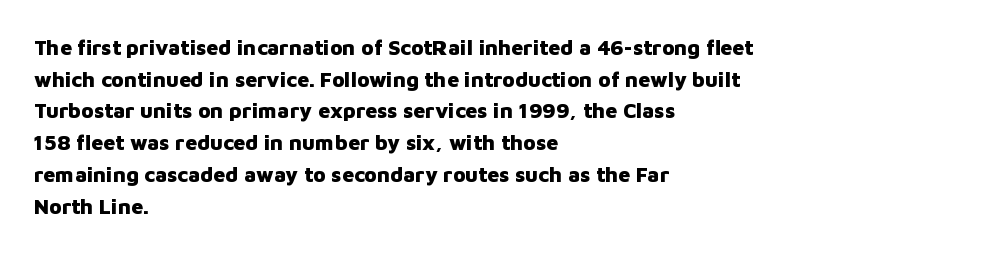
This is roman type, the default non-slanted kind. Observe the ordinary spacing: letters are neighbours, not strangers. The space between consecutive lines is moderate. Leftover space on each line is placed entirely after the last word. The string is rendered with underlining switched off. What weight is shown? A full bold with thick strokes.
